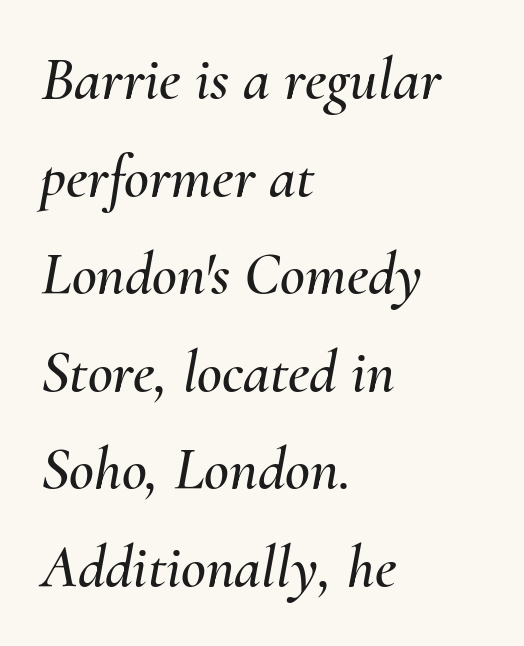
The image shows 61 px text type, italic (leaning right); set left-aligned, normal line spacing (1.6x), normal letter spacing, not underlined; medium stroke contrast and a small x-height.
